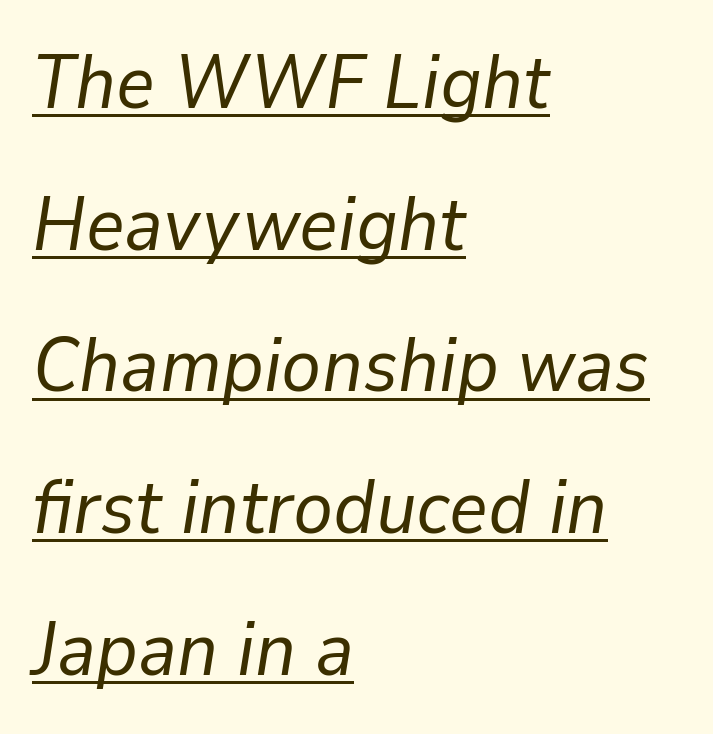
Q: Is the text bold? A: No.
Q: Is the text italic (slanted)? A: Yes, it leans right by about 9 degrees.
Q: Is the text underlined? A: Yes.
Q: How is the paragraph aligned? A: Left-aligned.
Q: Is the spacing between letters normal or unusually wide? A: Normal.
Q: Width (condensed, normal, or wide)? A: Normal.
Q: Stroke contrast? A: Low.
Q: x-height? A: Medium.
Q: Monospaced? A: No.
